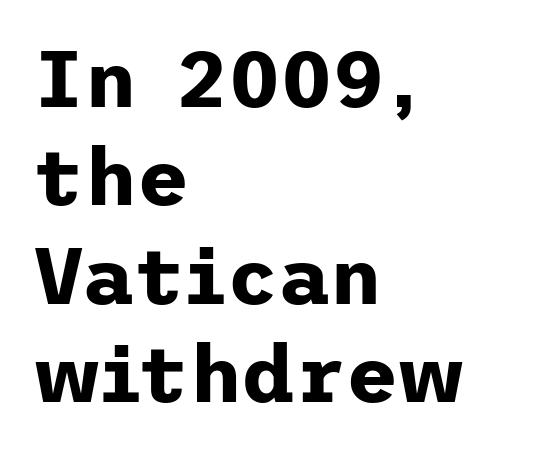
{"serif": "no", "italic": "no", "bold": "yes", "weight": "bold", "width": "normal", "stroke_contrast": "low", "x_height": "medium", "underline": "no", "align": "left", "line_spacing_ratio": 1.23, "letter_spacing": "normal", "letter_spacing_em": 0.0, "glyph_px": 80}
